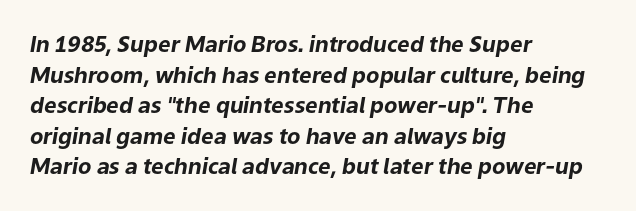
Q: Is the text bold? A: Yes.
Q: Is the text italic (slanted)? A: Yes, it leans right by about 9 degrees.
Q: Is the text underlined? A: No.
Q: How is the paragraph aligned? A: Left-aligned.
Q: Is the spacing between letters normal or unusually wide? A: Normal.
Q: Is the spacing between lines tight, normal or loose? A: Normal.
